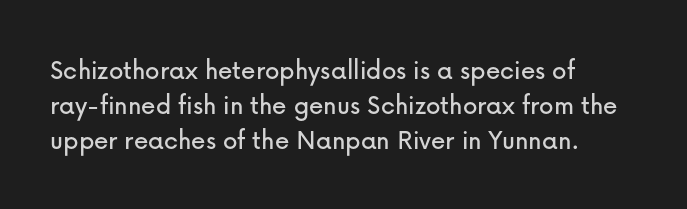
The rendering uses natural spacing where letterforms have individual widths. Alignment: flush left. Does the lettering tilt? It doesn't — this is upright. The face used here is rendered with its standard letterfit.
